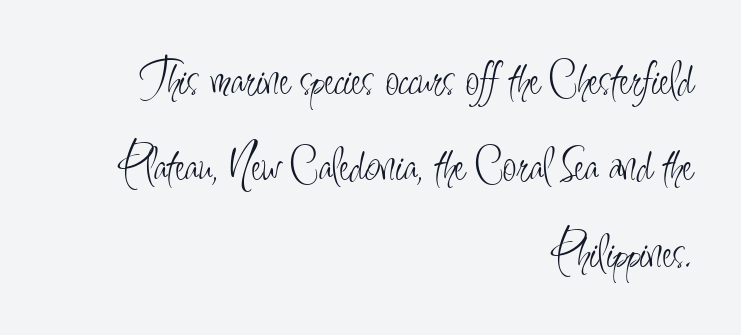
The image shows 50 px light, condensed sans-serif type; set right-aligned, line spacing 1.73x, normal letter spacing, not underlined; low stroke contrast and a small x-height.
